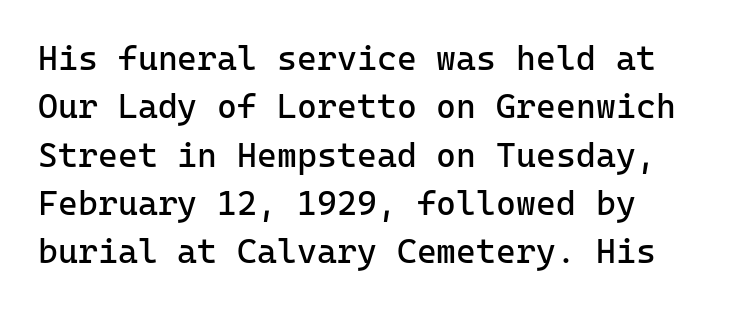
You could count columns in this text — the font is strictly monospaced. No feet cap the strokes, marking this as sans-serif type. Glyph-to-glyph distance matches everyday printed text. The strokes carry an ordinary text weight at most. Underlining? Definitely not there. Designer's note — italics off, roman on.
